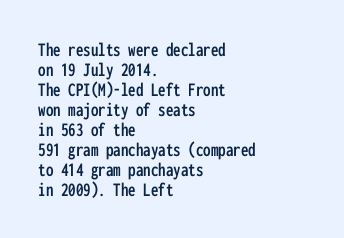
Honestly, the letter spacing is just normal — you wouldn't notice it. Lines of text with bare space underneath. Quick note: not italic, upright. Reading down the block, your eye returns to a fixed left position each line. You could barely slide anything between these rows.
